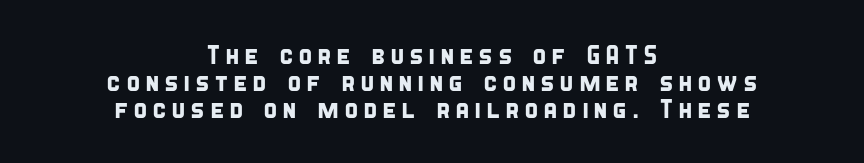
{"underline": "no", "align": "center", "line_spacing": "tight", "line_spacing_ratio": 1.03, "glyph_px": 26}
